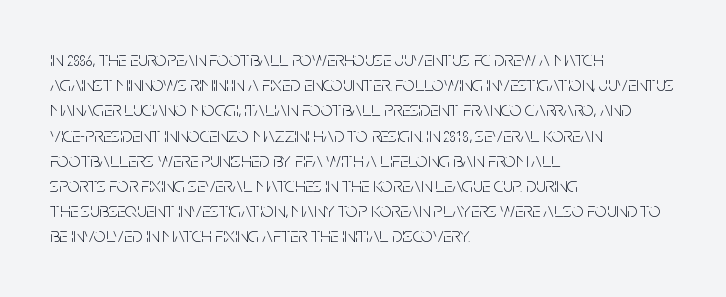
The letterforms sit shoulder to shoulder at normal distance. Typeset ragged right — the left edge is the straight one. The lettering holds an erect, upright posture throughout. Vertical stems look standard width or narrower in stroke. Beneath every word, the page is bare.
